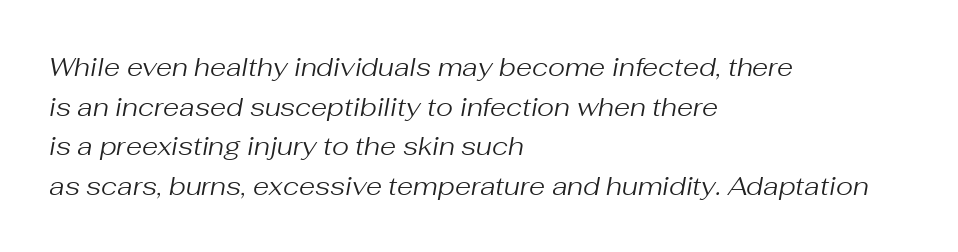
This rendering uses left alignment, leaving the right contour irregular. The tracking reads as untouched default to a designer's eye. Lines of text with bare space underneath. Reading down the column, the eye jumps a familiar distance to each next line. An italicized treatment has been applied to the whole sample.
